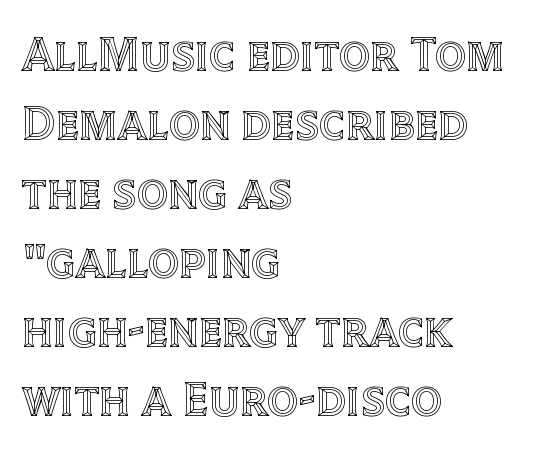
Q: Is the text italic (slanted)? A: No, it is upright.
Q: Is the text underlined? A: No.
Q: How is the paragraph aligned? A: Left-aligned.
Q: Is the spacing between letters normal or unusually wide? A: Normal.
Q: Is the spacing between lines tight, normal or loose? A: Normal.
Q: Width (condensed, normal, or wide)? A: Normal.
Q: x-height? A: Large.
Q: Monospaced? A: No.
